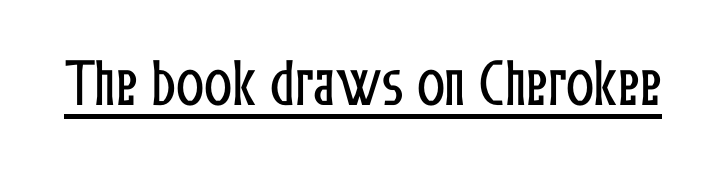
The rendering uses the underline text-decoration. Ordinary non-slanted type is in use. Note the varied advance widths — an 'i' is clearly narrower than an 'm'. Between one letter and the next there's only the usual sliver of space.
